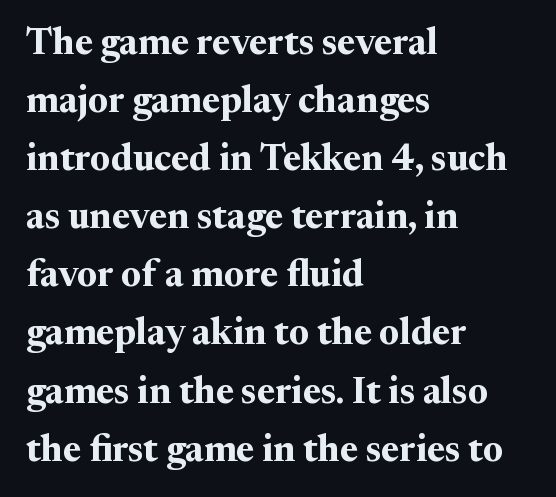
Q: Is the text bold? A: Yes.
Q: Is the text italic (slanted)? A: No, it is upright.
Q: Is the typeface a serif or a sans-serif typeface? A: Serif.
Q: Is the text underlined? A: No.
Q: How is the paragraph aligned? A: Left-aligned.
Q: Is the spacing between letters normal or unusually wide? A: Normal.
Q: Is the spacing between lines tight, normal or loose? A: Normal.
Q: Width (condensed, normal, or wide)? A: Normal.
Q: Stroke contrast? A: Medium.
Q: x-height? A: Medium.
Q: Monospaced? A: No.
